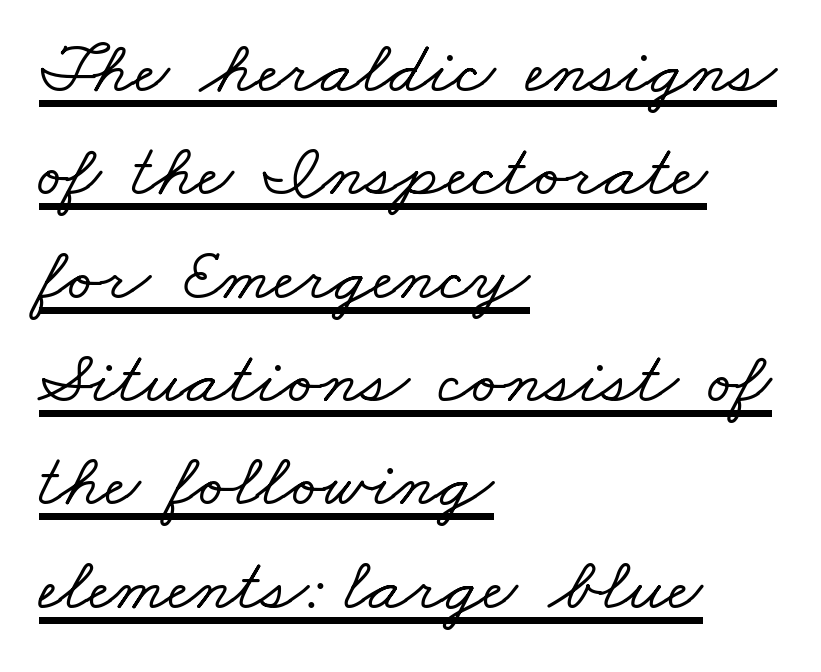
The image shows 76 px wide serif type; set left-aligned, normal line spacing (1.36x), normal letter spacing, underlined; low stroke contrast and a small x-height.
